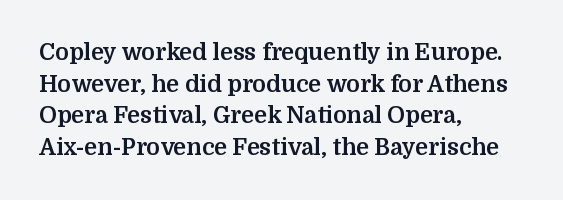
The image shows 23 px bold type, upright; set left-aligned, normal line spacing (1.37x), normal letter spacing, not underlined.
